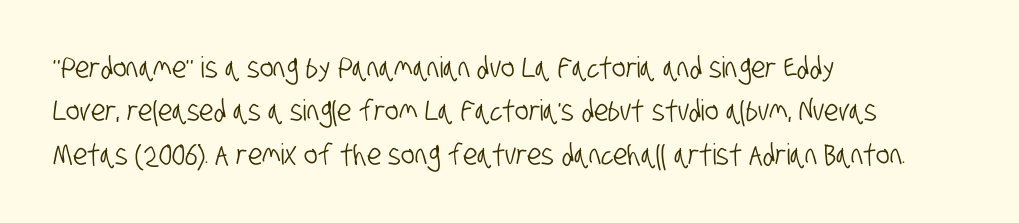
Q: Is the typeface a serif or a sans-serif typeface? A: Sans-serif.
Q: Is the text underlined? A: No.
Q: How is the paragraph aligned? A: Left-aligned.
Q: Is the spacing between letters normal or unusually wide? A: Normal.
Q: Is the spacing between lines tight, normal or loose? A: Normal.
Q: Width (condensed, normal, or wide)? A: Condensed.
Q: Stroke contrast? A: Low.
Q: x-height? A: Large.
Q: Monospaced? A: No.
